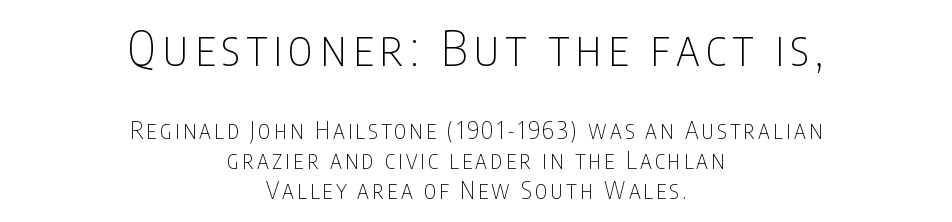
These lines stack symmetrically, like a column narrowing and widening about its center. This sample keeps an unexceptional amount of space between lines. Posture: upright roman. The glyphs in this specimen are sans serif.
